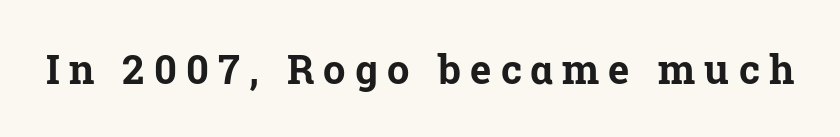
{"serif": "yes", "italic": "no", "bold": "yes", "weight": "bold", "width": "normal", "stroke_contrast": "low", "x_height": "medium", "monospaced": "no", "underline": "no", "letter_spacing": "wide", "letter_spacing_em": 0.23, "glyph_px": 40}
